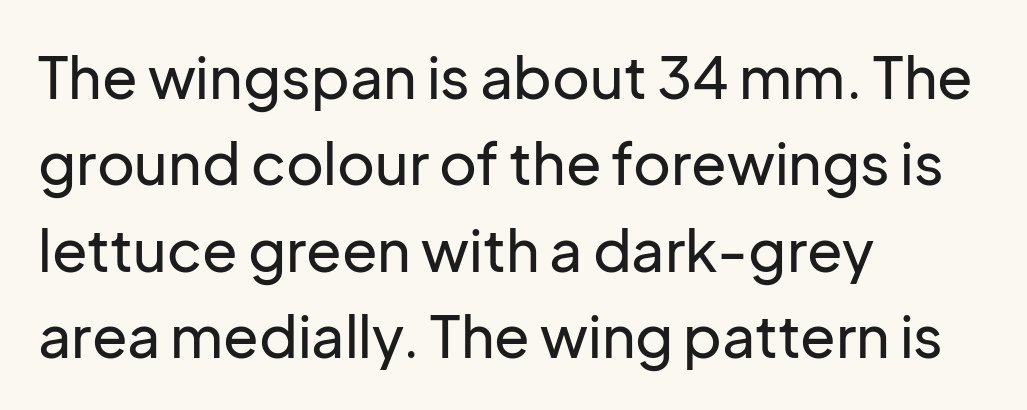
{"serif": "no", "italic": "no", "width": "normal", "stroke_contrast": "low", "x_height": "medium", "monospaced": "no", "underline": "no", "align": "left", "line_spacing": "normal", "line_spacing_ratio": 1.49, "letter_spacing": "normal", "letter_spacing_em": 0.0, "glyph_px": 58}
